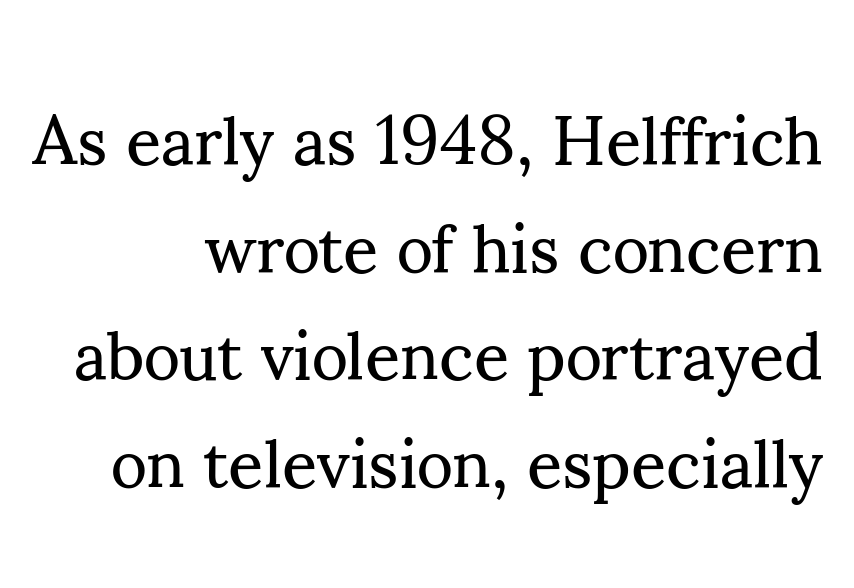
You can tell from the footed stems that serif type was used. Characters follow at the spacing the type designer built in. Check the space under the baseline: it is left empty. Posture: upright roman.
